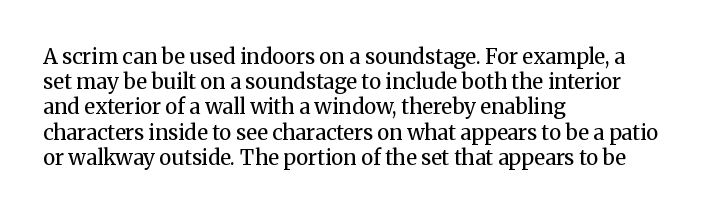
The image shows 21 px text type, upright; set left-aligned, line spacing 1.2x, normal letter spacing, not underlined.
